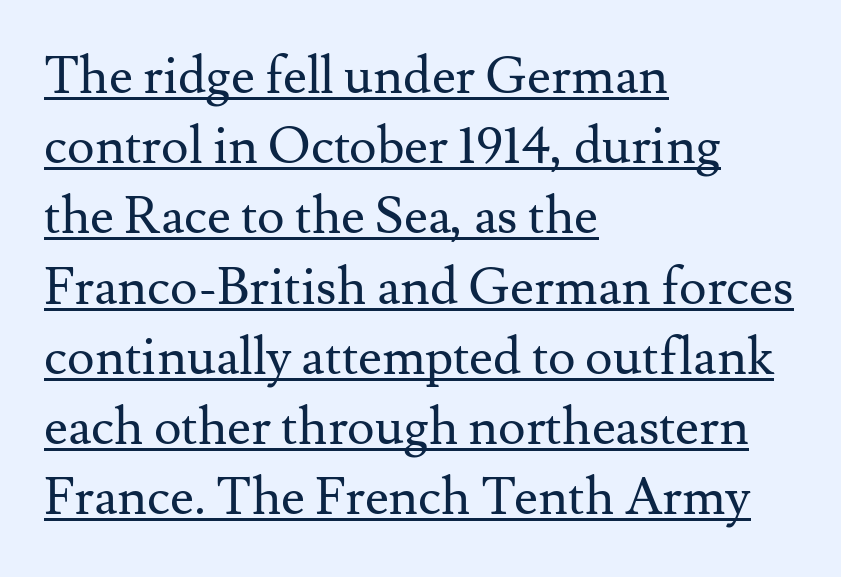
{"serif": "yes", "italic": "no", "bold": "no", "weight": "regular", "width": "normal", "stroke_contrast": "medium", "x_height": "small", "monospaced": "no", "underline": "yes", "align": "left", "line_spacing": "normal", "line_spacing_ratio": 1.35, "letter_spacing": "normal", "letter_spacing_em": 0.0, "glyph_px": 52}
